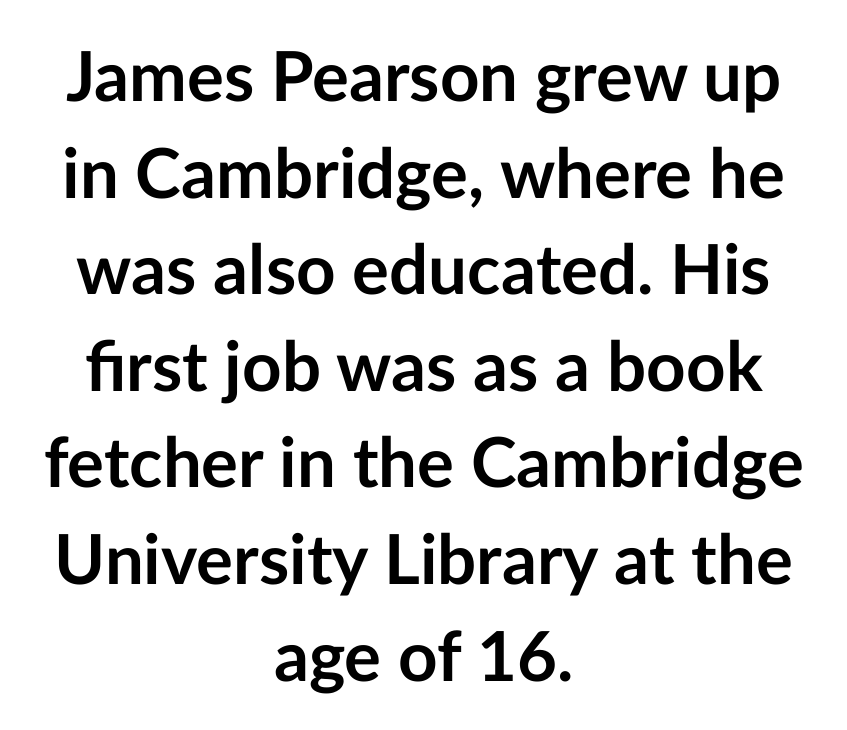
Q: Is the text bold? A: Yes.
Q: Is the text italic (slanted)? A: No, it is upright.
Q: Is the typeface a serif or a sans-serif typeface? A: Sans-serif.
Q: Is the text underlined? A: No.
Q: How is the paragraph aligned? A: Centered.
Q: Is the spacing between letters normal or unusually wide? A: Normal.
Q: Is the spacing between lines tight, normal or loose? A: Normal.
Q: Width (condensed, normal, or wide)? A: Normal.
Q: Stroke contrast? A: Low.
Q: x-height? A: Medium.
Q: Monospaced? A: No.
